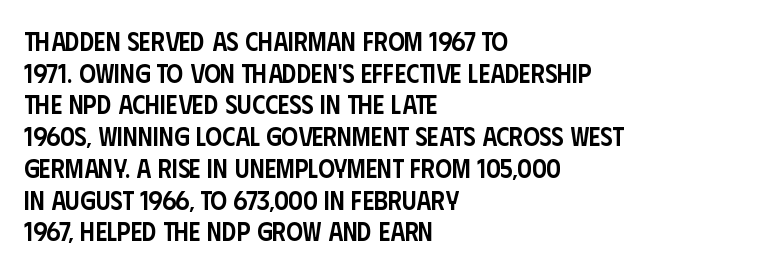
The image shows 26 px text type, upright; set left-aligned, line spacing 1.22x, normal letter spacing, not underlined.
